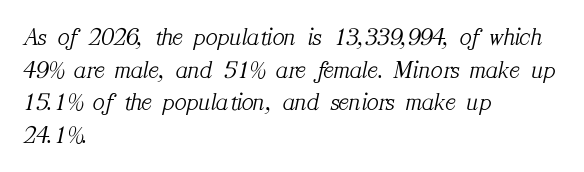
Compared with typical paragraphs, the rows here are spaced about the same. The words here are not underlined. Does extra space separate the letters? No, they use regular spacing. Stems and bowls with no extra thickness — not bold.
